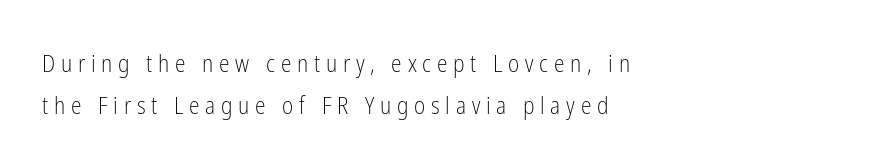
{"italic": "no", "bold": "no", "underline": "no", "align": "left", "line_spacing_ratio": 1.73, "letter_spacing": "wide", "letter_spacing_em": 0.24, "glyph_px": 24}
